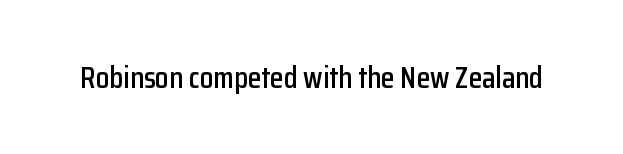
The image shows 31 px condensed sans-serif type, upright; set normal letter spacing, not underlined; low stroke contrast and a medium x-height.
